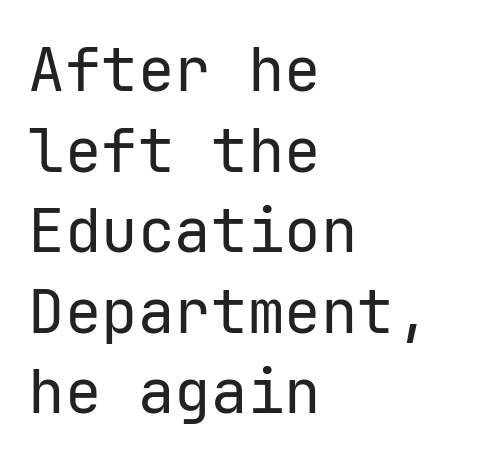
{"serif": "no", "italic": "no", "bold": "no", "weight": "regular", "width": "normal", "stroke_contrast": "low", "x_height": "medium", "monospaced": "yes", "underline": "no", "align": "left", "line_spacing": "normal", "line_spacing_ratio": 1.32, "letter_spacing": "normal", "letter_spacing_em": 0.0, "glyph_px": 61}
